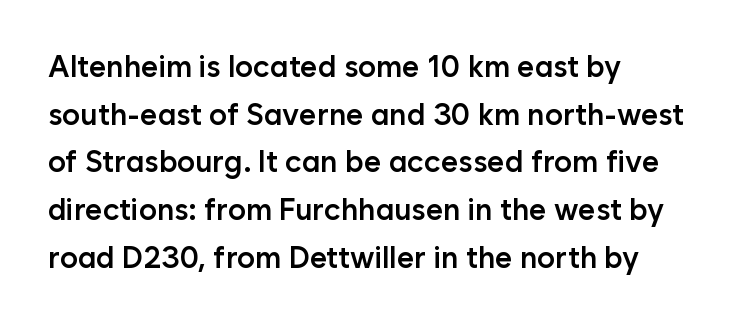
{"serif": "no", "italic": "no", "bold": "semi", "weight": "semibold", "width": "normal", "stroke_contrast": "low", "x_height": "medium", "monospaced": "no", "underline": "no", "align": "left", "line_spacing": "normal", "line_spacing_ratio": 1.59, "letter_spacing": "normal", "letter_spacing_em": 0.0, "glyph_px": 30}
